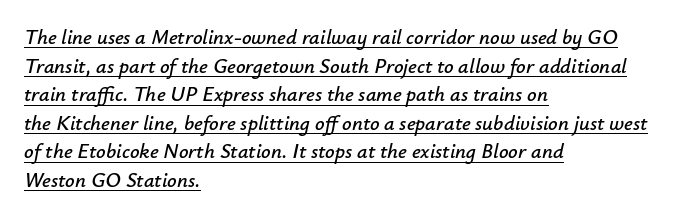
{"italic": "yes", "lean": "right", "slant_degrees": 12, "underline": "yes", "align": "left", "line_spacing": "normal", "line_spacing_ratio": 1.36, "letter_spacing": "normal", "letter_spacing_em": 0.0, "glyph_px": 21}
